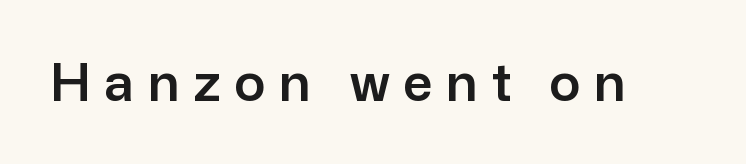
The image shows 52 px sans-serif type, upright; set unusually wide letter spacing (+0.26 em), not underlined; low stroke contrast and a medium x-height.
